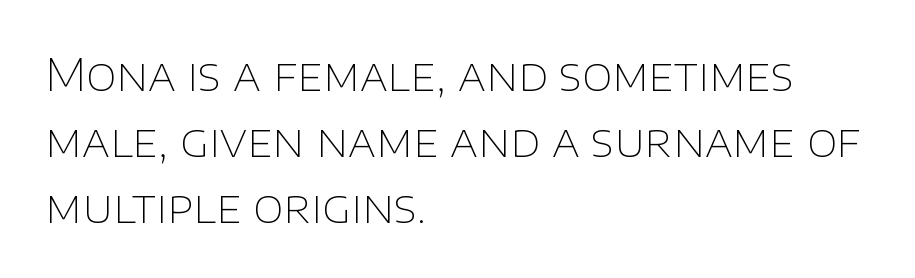
Vertically, the passage feels balanced, rows spaced as you'd expect. Nobody drew a line under any word here. Notice how the passage keeps a crisp vertical edge on the left only. This is not heavy type; no bold has been used. Nobody touched the tracking dial on this one.
